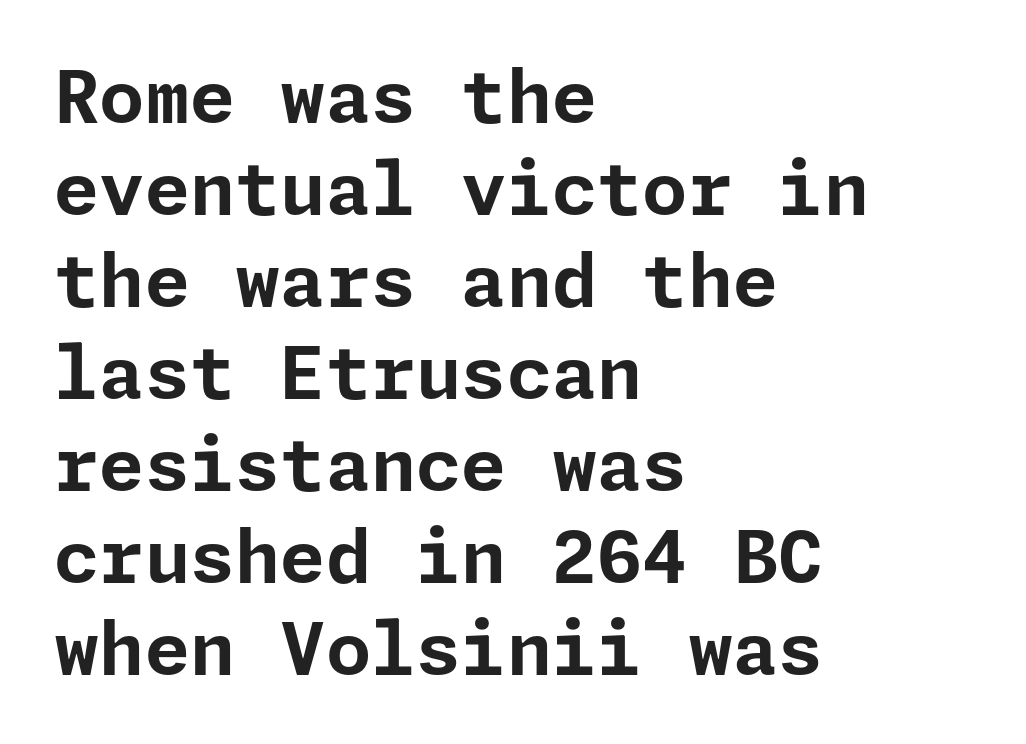
On the weight axis this lands at bold, roughly 700. One glance says typical: line gaps are just what's usual. Check the space under the baseline: it is left empty. Inter-character spacing is left at the font's built-in metrics. Every stem runs plumb, perpendicular to the baseline. Regarding serifs, this sample does without them.
